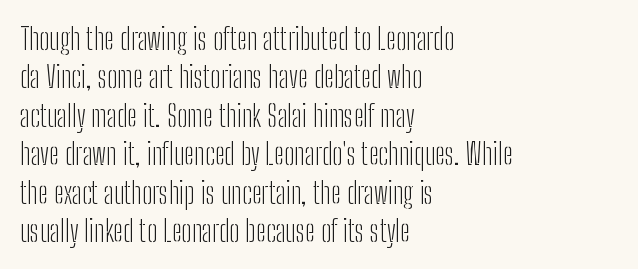
Q: Is the text bold? A: No.
Q: Is the text italic (slanted)? A: No, it is upright.
Q: Is the typeface a serif or a sans-serif typeface? A: Sans-serif.
Q: Is the text underlined? A: No.
Q: How is the paragraph aligned? A: Left-aligned.
Q: Is the spacing between letters normal or unusually wide? A: Normal.
Q: Is the spacing between lines tight, normal or loose? A: Normal.
Q: Width (condensed, normal, or wide)? A: Condensed.
Q: Stroke contrast? A: Low.
Q: x-height? A: Medium.
Q: Monospaced? A: No.
